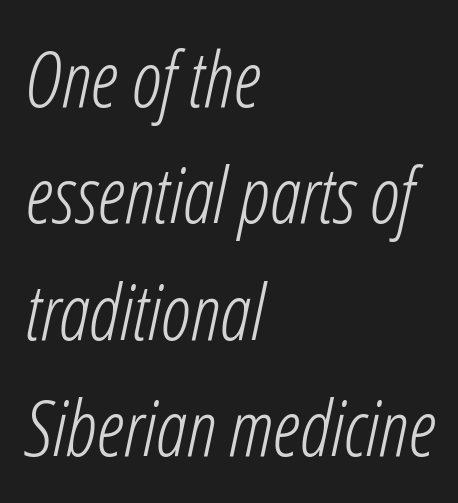
The image shows 77 px light, condensed type, italic (leaning right); set left-aligned, normal line spacing (1.51x), normal letter spacing, not underlined; low stroke contrast and a medium x-height.
